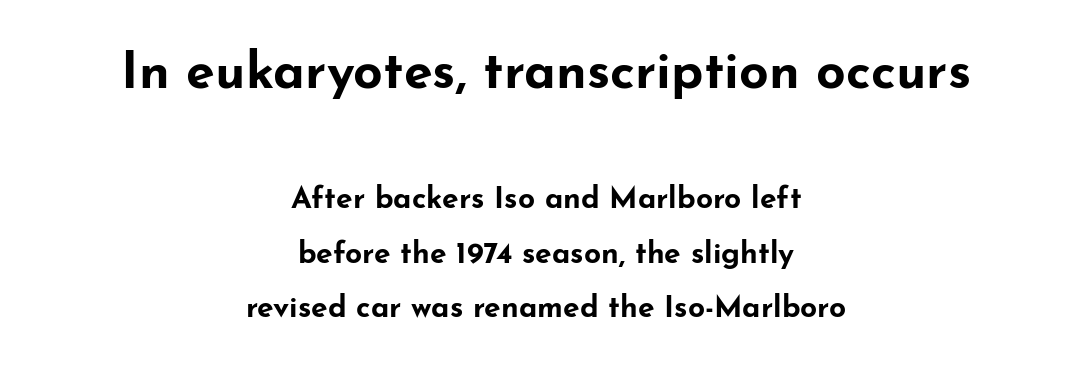
These lines stack symmetrically, like a column narrowing and widening about its center. The letters advance in unequal steps, a hallmark of proportional type. Heavy-handed strokes throughout: this text is bold. The designer gave the opening block more size than the closing block. This sample uses plain, unmodified letter spacing.
